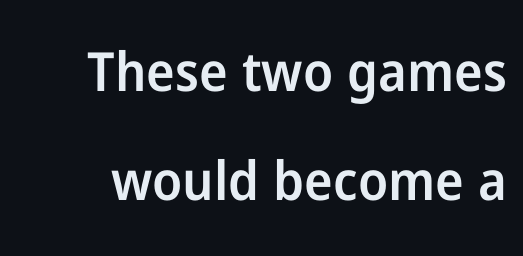
{"serif": "no", "italic": "no", "bold": "semi", "weight": "semibold", "width": "normal", "stroke_contrast": "low", "x_height": "medium", "monospaced": "no", "underline": "no", "line_spacing": "loose", "line_spacing_ratio": 2.01, "letter_spacing": "normal", "letter_spacing_em": 0.0, "glyph_px": 54}
